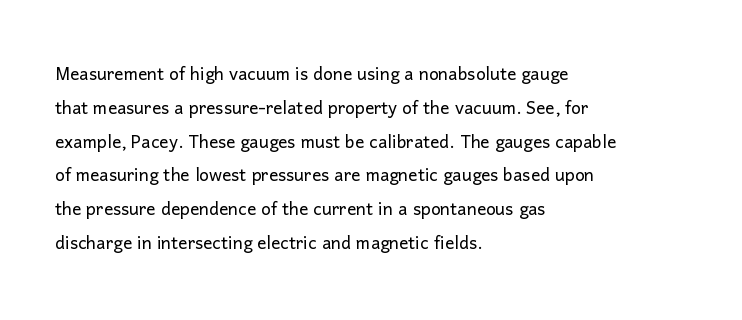
{"italic": "no", "bold": "no", "underline": "no", "align": "left", "line_spacing": "normal", "line_spacing_ratio": 1.47, "letter_spacing": "normal", "letter_spacing_em": 0.0, "glyph_px": 23}
